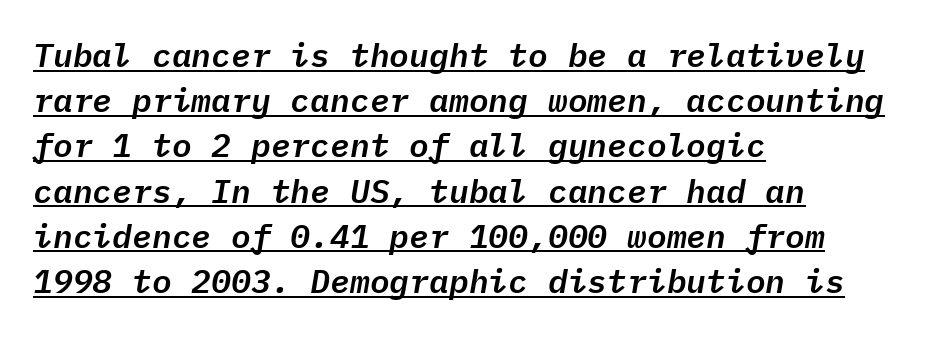
Q: Is the text italic (slanted)? A: Yes, it leans right by about 9 degrees.
Q: Is the text underlined? A: Yes.
Q: How is the paragraph aligned? A: Left-aligned.
Q: Is the spacing between letters normal or unusually wide? A: Normal.
Q: Is the spacing between lines tight, normal or loose? A: Normal.
Q: Width (condensed, normal, or wide)? A: Normal.
Q: Stroke contrast? A: Low.
Q: x-height? A: Medium.
Q: Monospaced? A: Yes.
